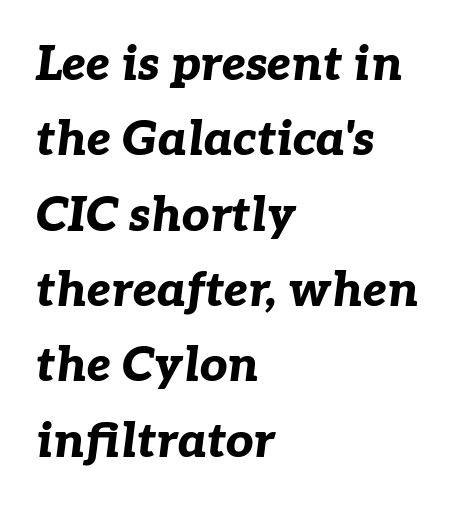
Q: Is the text bold? A: Yes.
Q: Is the text italic (slanted)? A: Yes, it leans right by about 7 degrees.
Q: Is the text underlined? A: No.
Q: How is the paragraph aligned? A: Left-aligned.
Q: Is the spacing between letters normal or unusually wide? A: Normal.
Q: Is the spacing between lines tight, normal or loose? A: Normal.
Q: Width (condensed, normal, or wide)? A: Normal.
Q: Stroke contrast? A: Low.
Q: x-height? A: Medium.
Q: Monospaced? A: No.
